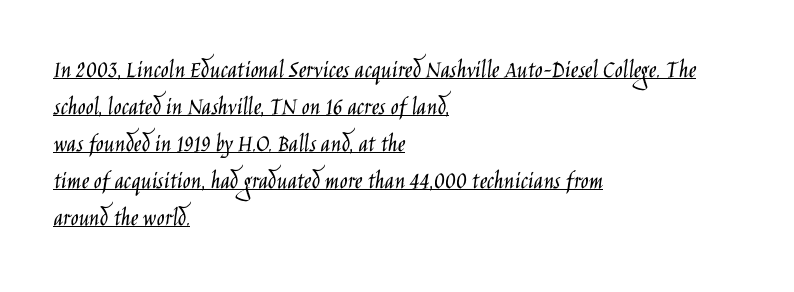
{"bold": "no", "underline": "yes", "align": "left", "line_spacing": "normal", "line_spacing_ratio": 1.42, "letter_spacing": "normal", "letter_spacing_em": 0.0, "glyph_px": 26}
